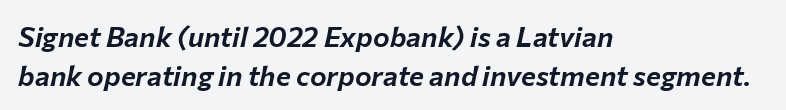
The specimen omits any rule beneath the text block's lines. The letters sit at their default tracking, neither squeezed nor spread. The whole block is typeset with a tilt. Leftover space on each line is placed entirely after the last word.
